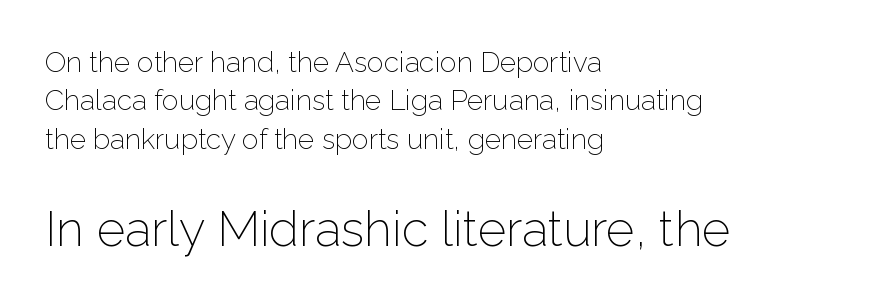
Proportional: the letters do not fall into vertical columns. Reading down the block, your eye returns to a fixed left position each line. This rendering employs a face without finishing strokes, i.e., a sans-serif. The line texture is even and compact thanks to regular tracking. No heavy texture on the line: the type isn't bold. Do the letters lean? They stand straight.
